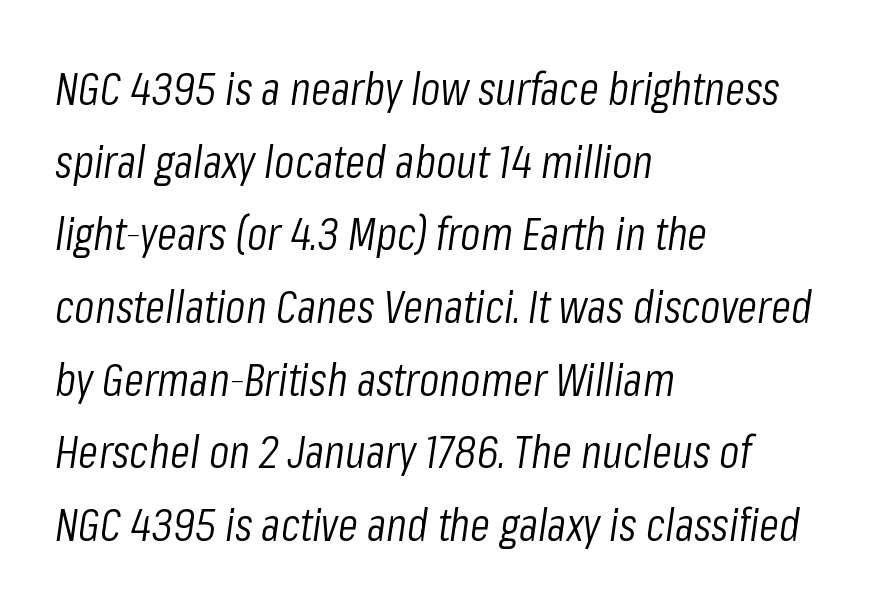
This sample keeps an unexceptional amount of space between lines. Unbolded letterforms with no extra heft. Here the designer chose a conventional face with non-uniform glyph widths. Italic: yes, the glyphs are oblique.
